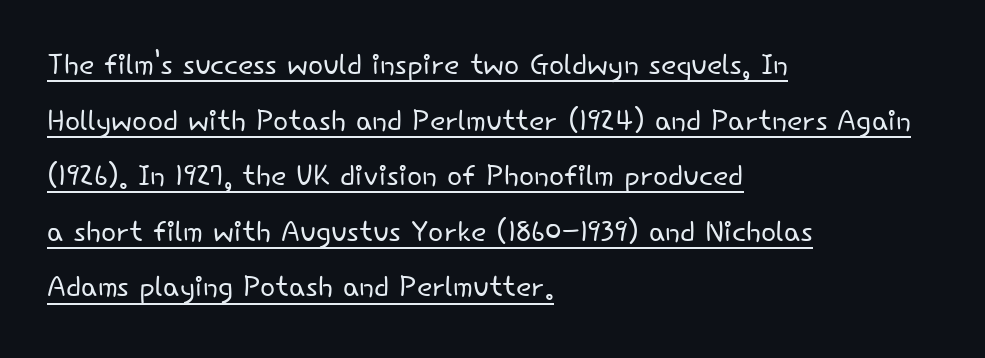
{"serif": "no", "italic": "no", "bold": "no", "weight": "light", "width": "normal", "stroke_contrast": "low", "x_height": "small", "monospaced": "no", "underline": "yes", "align": "left", "line_spacing": "normal", "line_spacing_ratio": 1.39, "letter_spacing": "normal", "letter_spacing_em": 0.0, "glyph_px": 40}
